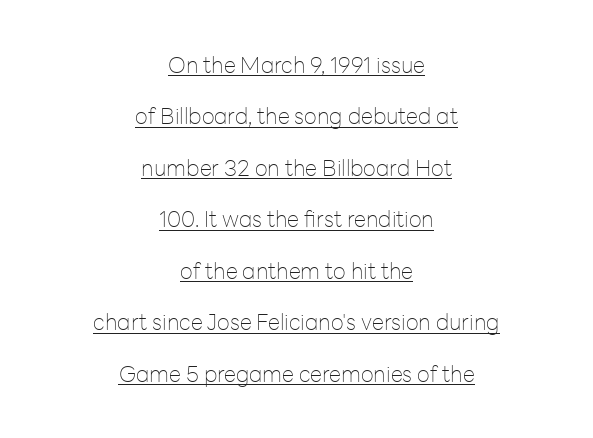
Q: Is the text bold? A: No.
Q: Is the text italic (slanted)? A: No, it is upright.
Q: Is the text underlined? A: Yes.
Q: How is the paragraph aligned? A: Centered.
Q: Is the spacing between letters normal or unusually wide? A: Normal.
Q: Is the spacing between lines tight, normal or loose? A: Loose.
